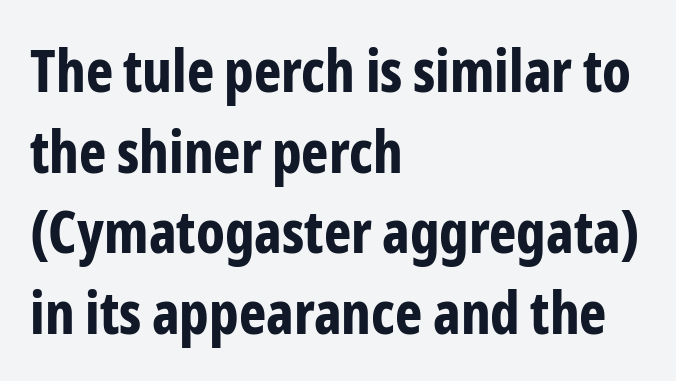
Q: Is the text bold? A: Yes.
Q: Is the text italic (slanted)? A: No, it is upright.
Q: Is the typeface a serif or a sans-serif typeface? A: Sans-serif.
Q: Is the text underlined? A: No.
Q: How is the paragraph aligned? A: Left-aligned.
Q: Is the spacing between letters normal or unusually wide? A: Normal.
Q: Is the spacing between lines tight, normal or loose? A: Normal.
Q: Width (condensed, normal, or wide)? A: Condensed.
Q: Stroke contrast? A: Low.
Q: x-height? A: Medium.
Q: Monospaced? A: No.
